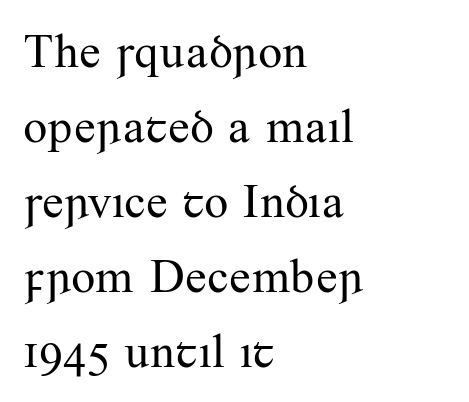
The image shows 48 px regular-weight serif type, upright; set left-aligned, normal line spacing (1.56x), normal letter spacing, not underlined; medium stroke contrast and a small x-height.
